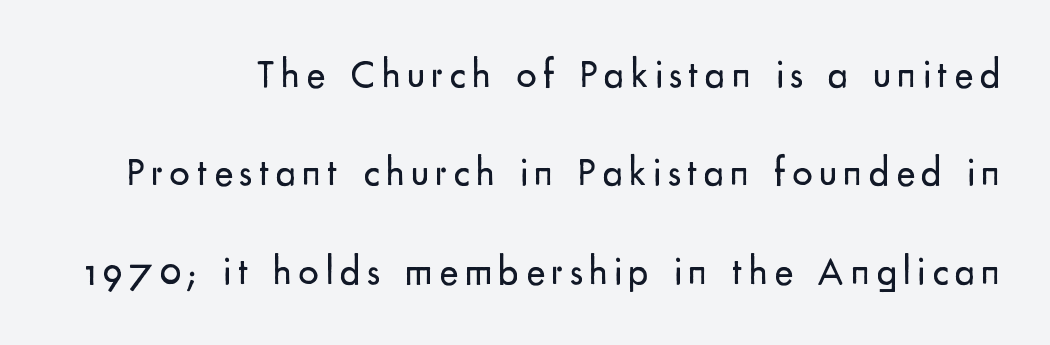
Q: Is the text bold? A: No.
Q: Is the text italic (slanted)? A: No, it is upright.
Q: Is the typeface a serif or a sans-serif typeface? A: Sans-serif.
Q: Is the text underlined? A: No.
Q: Is the spacing between lines tight, normal or loose? A: Loose.
Q: Width (condensed, normal, or wide)? A: Normal.
Q: Stroke contrast? A: Low.
Q: x-height? A: Small.
Q: Monospaced? A: No.
